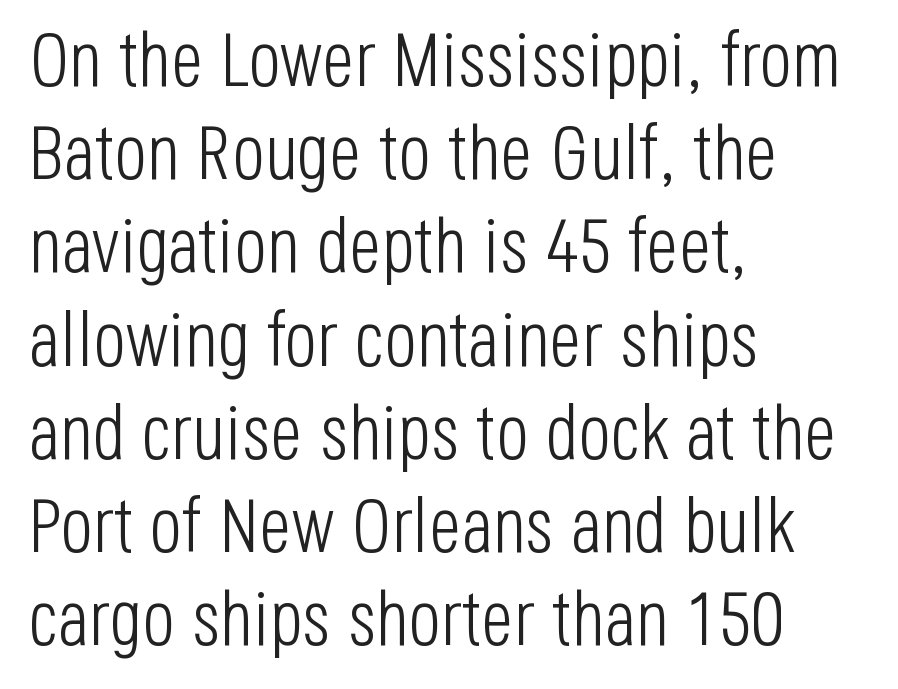
Q: Is the text bold? A: No.
Q: Is the text italic (slanted)? A: No, it is upright.
Q: Is the typeface a serif or a sans-serif typeface? A: Sans-serif.
Q: Is the text underlined? A: No.
Q: How is the paragraph aligned? A: Left-aligned.
Q: Is the spacing between letters normal or unusually wide? A: Normal.
Q: Width (condensed, normal, or wide)? A: Condensed.
Q: Stroke contrast? A: Low.
Q: x-height? A: Large.
Q: Monospaced? A: No.
